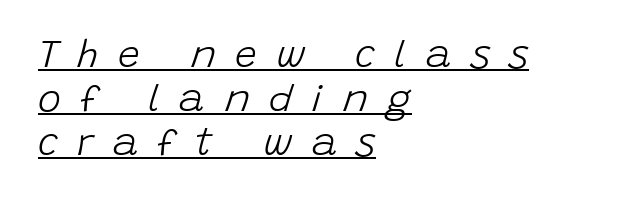
The image shows 39 px light type, italic (leaning right); set left-aligned, tight line spacing (1.13x), unusually wide letter spacing (+0.49 em), underlined; low stroke contrast and a large x-height.
